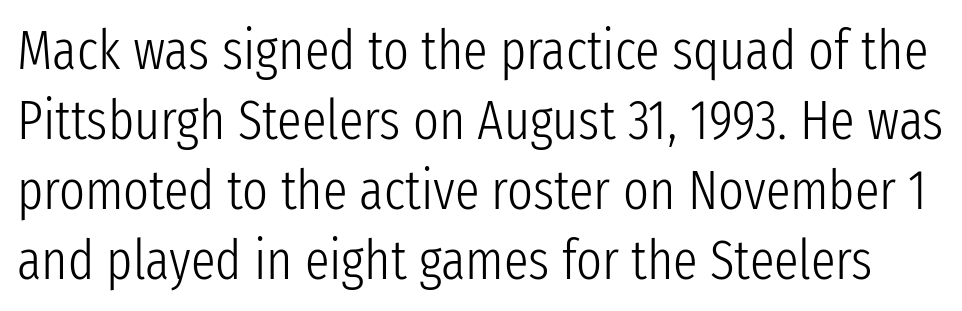
The lettering stays uniformly vertical, giving the passage a roman look. Successive baselines arrive at the customary interval. Here the designer chose a conventional face with non-uniform glyph widths. Stroke thickness stays within the range of a standard reading face or lighter. What kind of face is this? One without serifs — a sans. The baseline area is clear.
